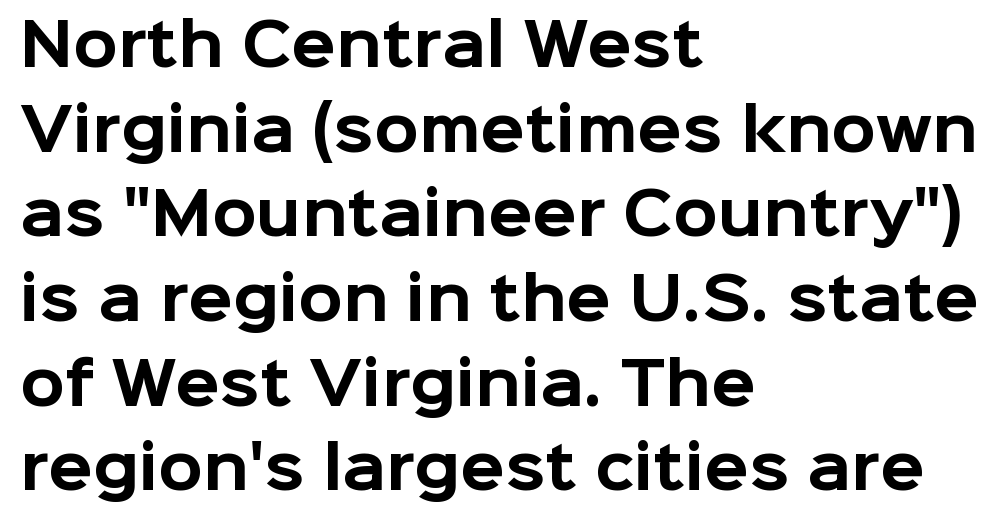
Q: Is the text bold? A: Yes.
Q: Is the text italic (slanted)? A: No, it is upright.
Q: Is the typeface a serif or a sans-serif typeface? A: Sans-serif.
Q: Is the text underlined? A: No.
Q: How is the paragraph aligned? A: Left-aligned.
Q: Is the spacing between letters normal or unusually wide? A: Normal.
Q: Is the spacing between lines tight, normal or loose? A: Normal.
Q: Width (condensed, normal, or wide)? A: Normal.
Q: Stroke contrast? A: Low.
Q: x-height? A: Medium.
Q: Monospaced? A: No.
